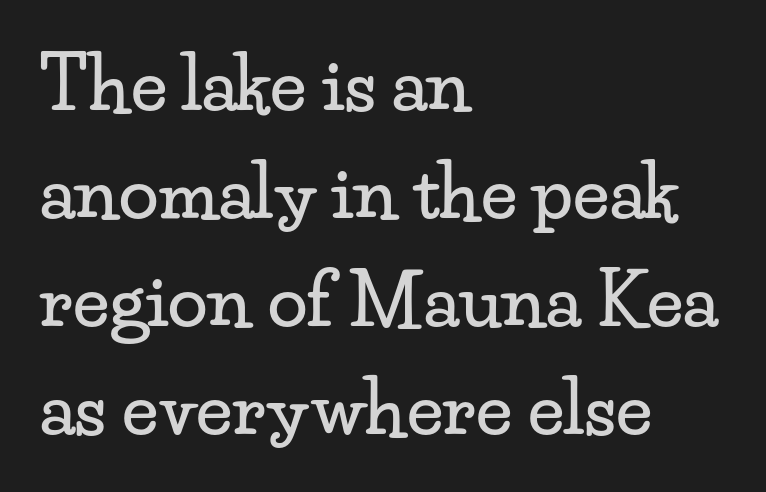
The image shows 72 px wide serif type, upright; set left-aligned, normal line spacing (1.5x), normal letter spacing, not underlined; low stroke contrast and a small x-height.
